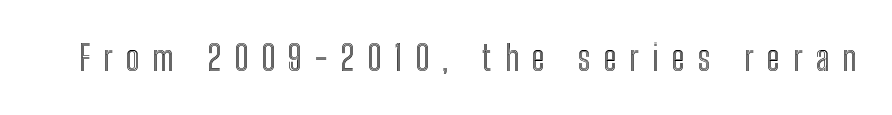
Q: Is the text italic (slanted)? A: No, it is upright.
Q: Is the text underlined? A: No.
Q: Is the spacing between letters normal or unusually wide? A: Unusually wide.
Q: Width (condensed, normal, or wide)? A: Condensed.
Q: x-height? A: Medium.
Q: Monospaced? A: No.
